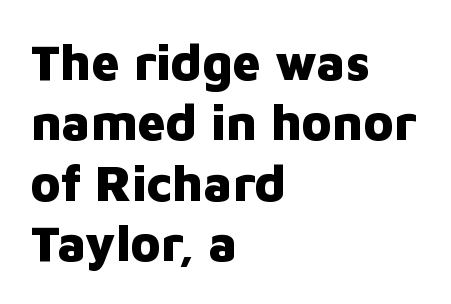
The image shows 50 px heavy sans-serif type, upright; set left-aligned, line spacing 1.21x, normal letter spacing, not underlined; low stroke contrast and a medium x-height.
